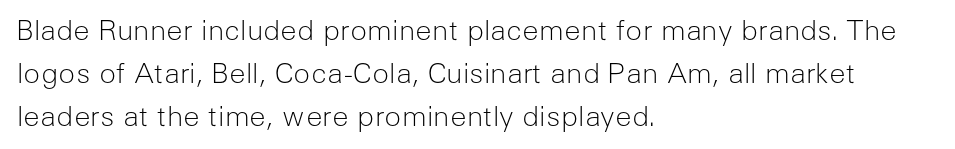
The image shows 28 px light sans-serif type, upright; set left-aligned, normal line spacing (1.53x), normal letter spacing, not underlined; low stroke contrast and a medium x-height.
